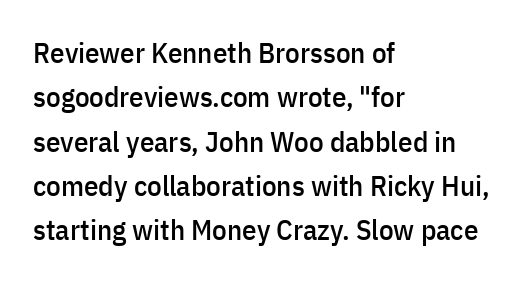
{"serif": "no", "italic": "no", "width": "condensed", "stroke_contrast": "low", "x_height": "medium", "monospaced": "no", "underline": "no", "align": "left", "line_spacing": "normal", "line_spacing_ratio": 1.53, "letter_spacing": "normal", "letter_spacing_em": 0.0, "glyph_px": 29}
